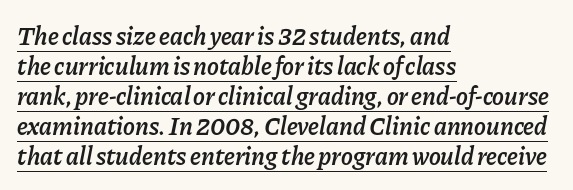
The image shows 25 px text type, italic (leaning right); set left-aligned, line spacing 1.2x, normal letter spacing, underlined.
